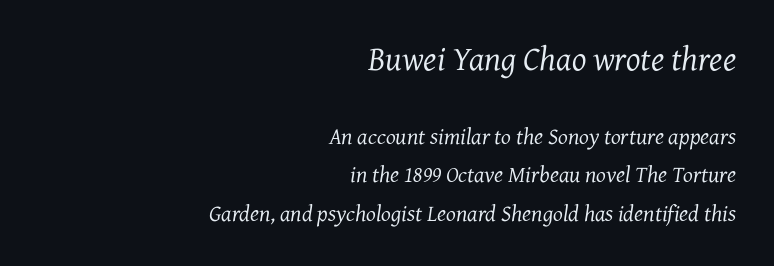
Line endings align vertically; line beginnings do not. If you drew a line through each stem, it would be angled. Is this a sans? No — the strokes have serifs. Nothing heavy about these letters — not bold at all. Two sizes are in play, and the larger belongs to the first block.
